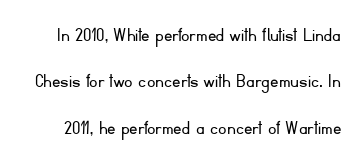
{"italic": "no", "bold": "no", "underline": "no", "line_spacing": "loose", "line_spacing_ratio": 2.21, "letter_spacing": "normal", "letter_spacing_em": 0.0, "glyph_px": 21}
